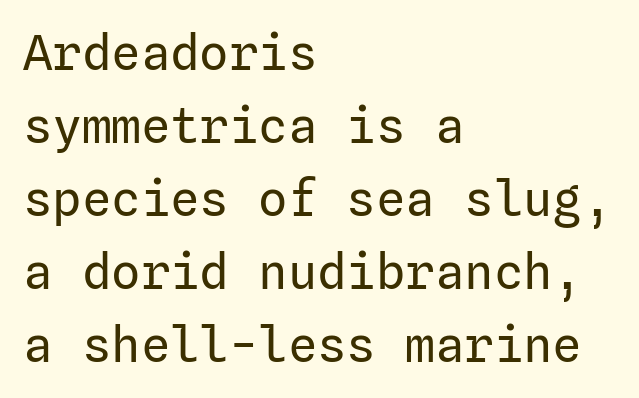
Q: Is the text bold? A: No.
Q: Is the text italic (slanted)? A: No, it is upright.
Q: Is the typeface a serif or a sans-serif typeface? A: Sans-serif.
Q: Is the text underlined? A: No.
Q: How is the paragraph aligned? A: Left-aligned.
Q: Is the spacing between letters normal or unusually wide? A: Normal.
Q: Is the spacing between lines tight, normal or loose? A: Normal.
Q: Width (condensed, normal, or wide)? A: Normal.
Q: Stroke contrast? A: Low.
Q: x-height? A: Medium.
